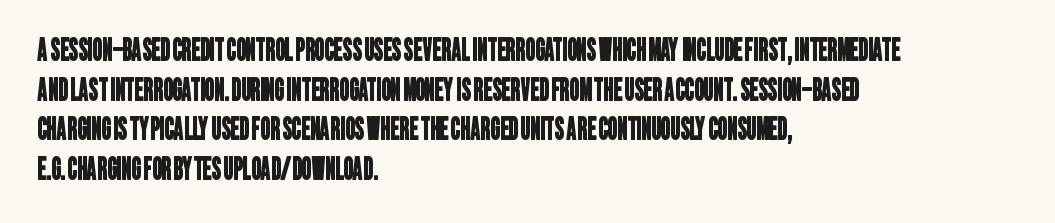
Q: Is the typeface a serif or a sans-serif typeface? A: Sans-serif.
Q: Is the text underlined? A: No.
Q: How is the paragraph aligned? A: Left-aligned.
Q: Is the spacing between letters normal or unusually wide? A: Normal.
Q: Is the spacing between lines tight, normal or loose? A: Normal.
Q: Width (condensed, normal, or wide)? A: Condensed.
Q: Stroke contrast? A: Low.
Q: x-height? A: Large.
Q: Monospaced? A: No.
